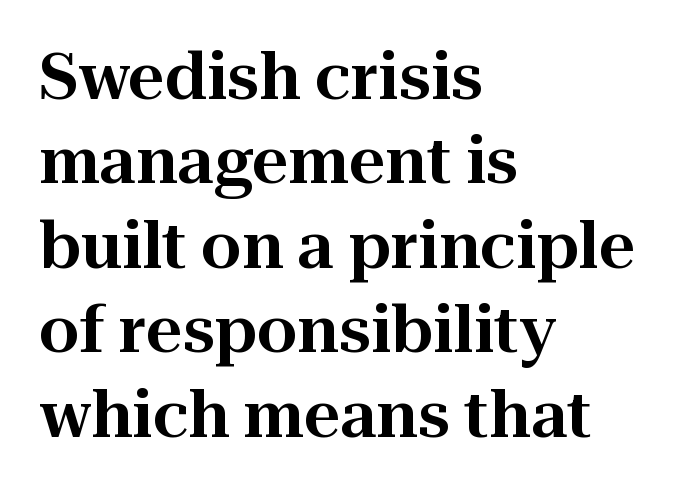
The image shows 64 px serif type, upright; set left-aligned, normal line spacing (1.32x), normal letter spacing, not underlined; high stroke contrast and a medium x-height.
